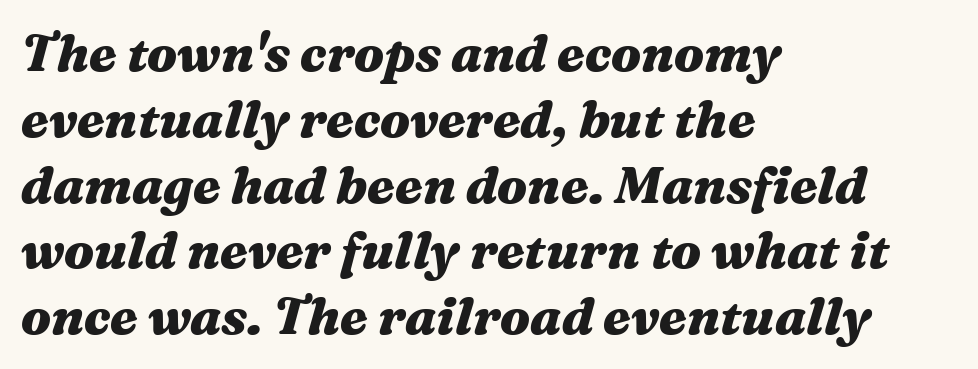
Q: Is the text bold? A: Yes.
Q: Is the text italic (slanted)? A: Yes, it leans right by about 16 degrees.
Q: Is the text underlined? A: No.
Q: How is the paragraph aligned? A: Left-aligned.
Q: Is the spacing between letters normal or unusually wide? A: Normal.
Q: Is the spacing between lines tight, normal or loose? A: Normal.
Q: Width (condensed, normal, or wide)? A: Wide.
Q: Stroke contrast? A: Medium.
Q: x-height? A: Medium.
Q: Monospaced? A: No.
